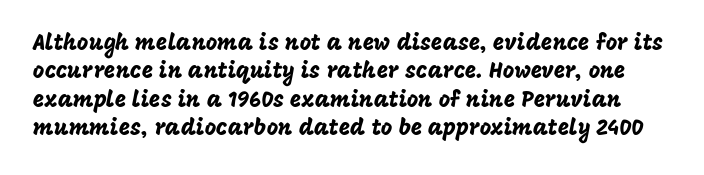
The image shows 22 px text type; set normal line spacing (1.29x), normal letter spacing, not underlined.
